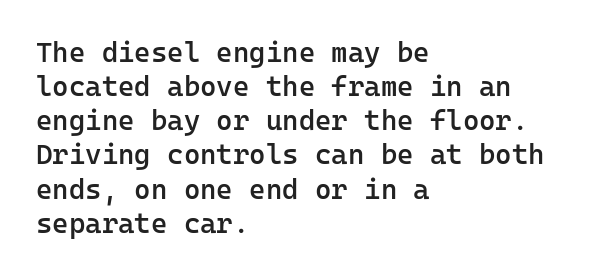
{"serif": "no", "italic": "no", "bold": "semi", "weight": "semibold", "width": "normal", "stroke_contrast": "low", "x_height": "medium", "monospaced": "yes", "underline": "no", "align": "left", "line_spacing_ratio": 1.22, "letter_spacing": "normal", "letter_spacing_em": 0.0, "glyph_px": 28}
